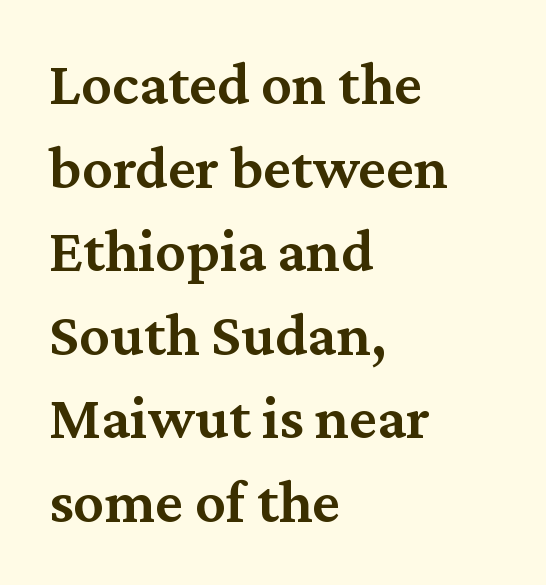
The image shows 61 px semibold serif type, upright; set left-aligned, normal line spacing (1.37x), normal letter spacing, not underlined; medium stroke contrast and a medium x-height.
